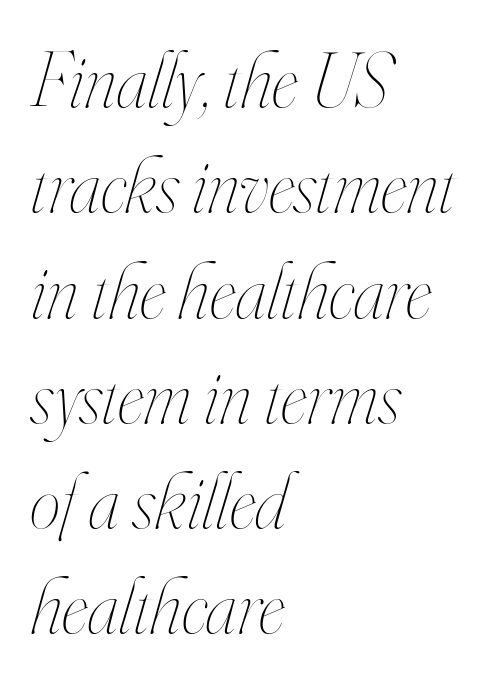
Would a proofreader flag this as italicized? Yes. The weight would be labelled regular, book, light, or lighter still. Think of a printed novel: that variable character pitch is what you see here. Default kerning and tracking; the words read as compact shapes. Notice how the passage keeps a crisp vertical edge on the left only.
